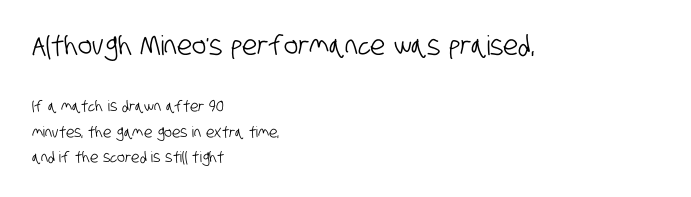
Q: Is the text underlined? A: No.
Q: How is the paragraph aligned? A: Left-aligned.
Q: Is the spacing between letters normal or unusually wide? A: Normal.
Q: Is the spacing between lines tight, normal or loose? A: Normal.
Q: Which block of text is set in a larger size, the first (top) or the second (bottom)? A: The first (top) one.
